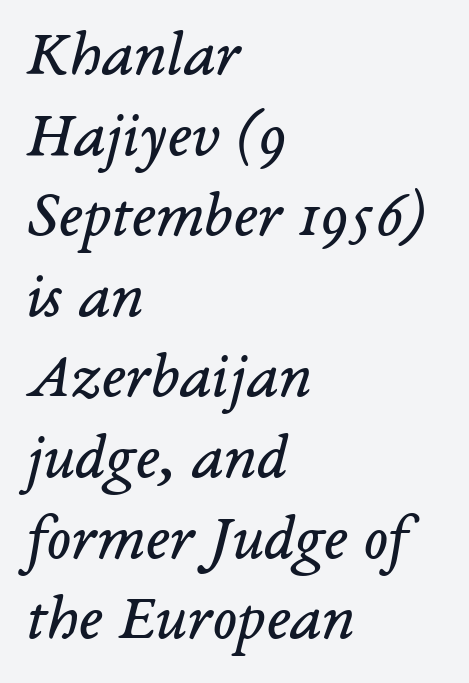
Alignment: flush left. Proportional: the letters do not fall into vertical columns. The weight would be labelled regular, book, light, or lighter still. Serif or sans? Serif — the stroke terminals have little feet. Has an underline been added? It has not. The text carries the slant typical of an italic or oblique font.
